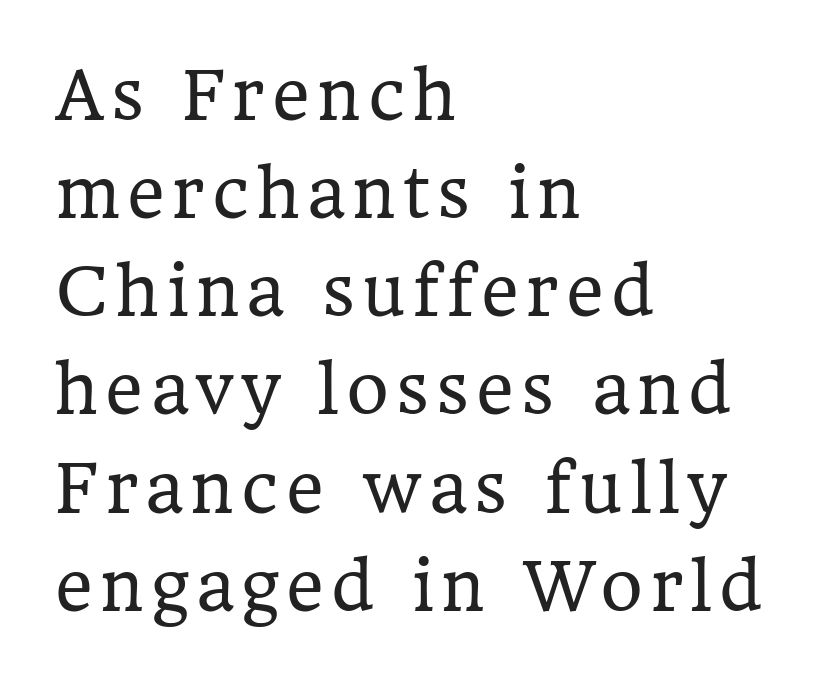
The image shows 65 px regular-weight serif type, upright; set left-aligned, normal line spacing (1.51x), not underlined; low stroke contrast and a medium x-height.
